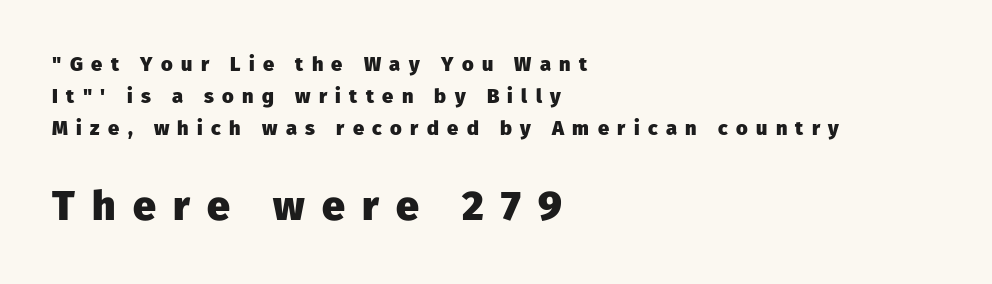
The image shows 41 px heavy sans-serif type, upright; set left-aligned, normal line spacing (1.61x), unusually wide letter spacing (+0.42 em), not underlined; the second (bottom) block is 2.05x larger; low stroke contrast and a medium x-height.
